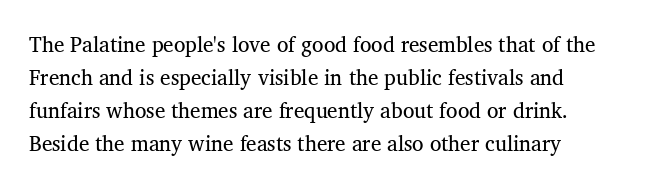
{"underline": "no", "align": "left", "line_spacing": "normal", "line_spacing_ratio": 1.57, "letter_spacing": "normal", "letter_spacing_em": 0.0, "glyph_px": 21}
